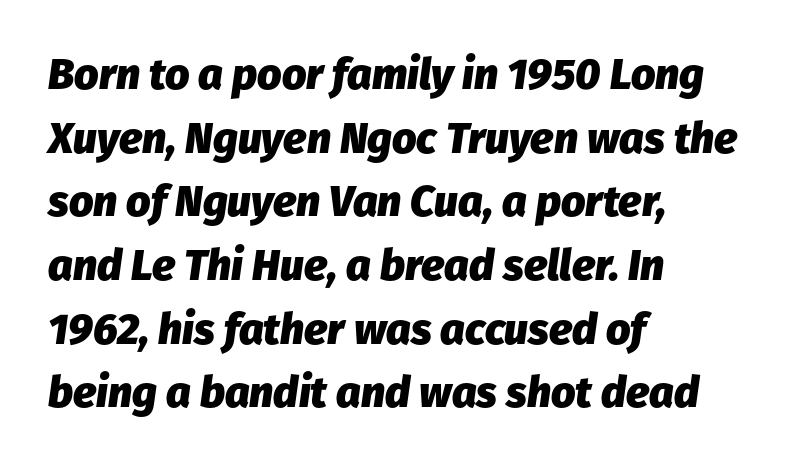
Weight check: bold — yes, fully. Standard letterfit; no display-style spreading of the glyphs. How would I describe the line gaps? Plain and ordinary. Compared with ordinary roman type, these characters are visibly tilted. Spacing verdict: proportional, widths tailored to each character.
